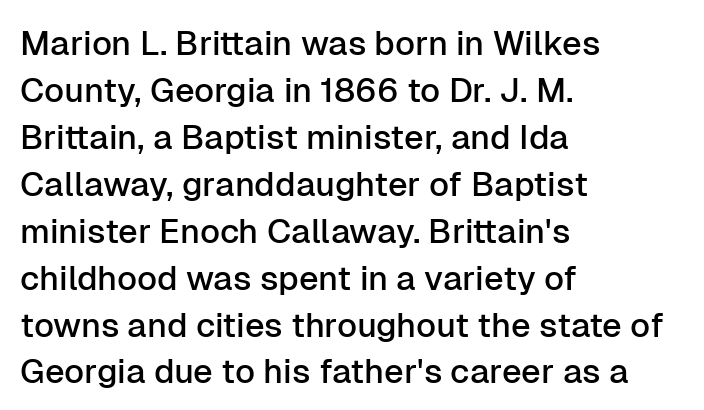
Q: Is the text italic (slanted)? A: No, it is upright.
Q: Is the typeface a serif or a sans-serif typeface? A: Sans-serif.
Q: Is the text underlined? A: No.
Q: How is the paragraph aligned? A: Left-aligned.
Q: Is the spacing between letters normal or unusually wide? A: Normal.
Q: Is the spacing between lines tight, normal or loose? A: Normal.
Q: Width (condensed, normal, or wide)? A: Normal.
Q: Stroke contrast? A: Low.
Q: x-height? A: Medium.
Q: Monospaced? A: No.
